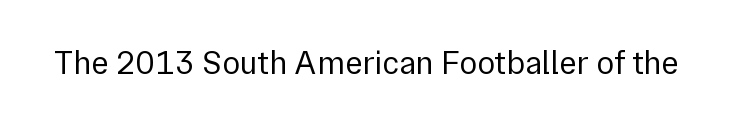
The image shows 33 px regular-weight sans-serif type, upright; set normal letter spacing, not underlined; a medium x-height.
